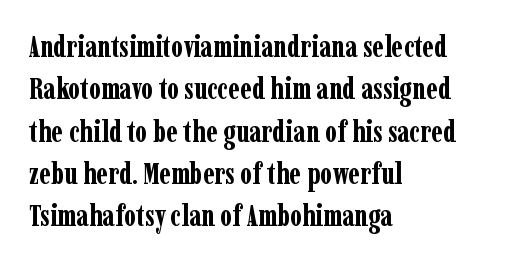
{"serif": "yes", "italic": "no", "bold": "yes", "weight": "bold", "width": "condensed", "stroke_contrast": "low", "x_height": "medium", "monospaced": "no", "underline": "no", "align": "left", "line_spacing": "normal", "line_spacing_ratio": 1.46, "letter_spacing": "normal", "letter_spacing_em": 0.0, "glyph_px": 29}
